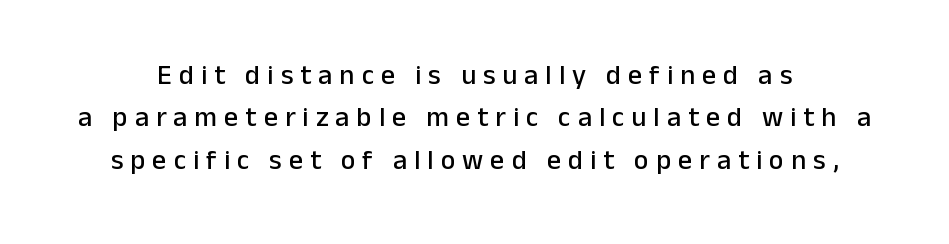
You could not count columns in this text — the font is proportionally spaced. Quick note: interline space is typical. Glance below the letters and you will spot only blank space. The type sits square on the baseline with zero lean. The passage shown has open, widely tracked lettering throughout. Check where the strokes stop: nothing finishes them off — pure sans.
